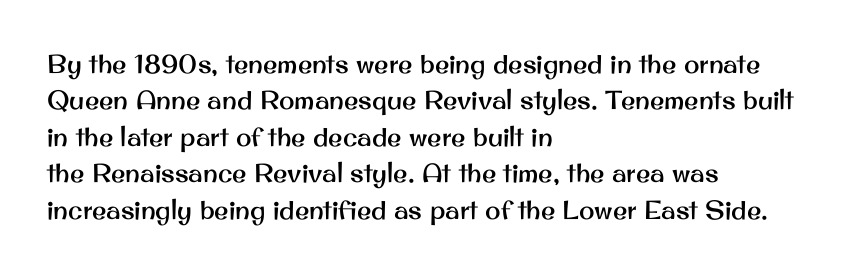
The image shows 26 px text type, upright; set left-aligned, normal line spacing (1.4x), normal letter spacing, not underlined.
